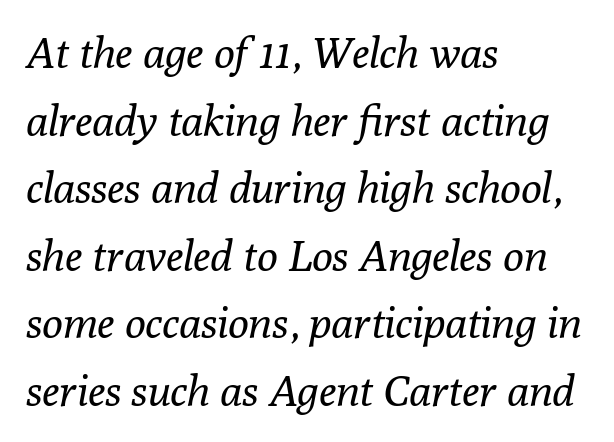
{"serif": "yes", "italic": "yes", "lean": "right", "slant_degrees": 10, "bold": "no", "weight": "regular", "width": "normal", "stroke_contrast": "low", "x_height": "medium", "monospaced": "no", "underline": "no", "align": "left", "line_spacing": "normal", "line_spacing_ratio": 1.57, "letter_spacing": "normal", "letter_spacing_em": 0.0, "glyph_px": 43}
